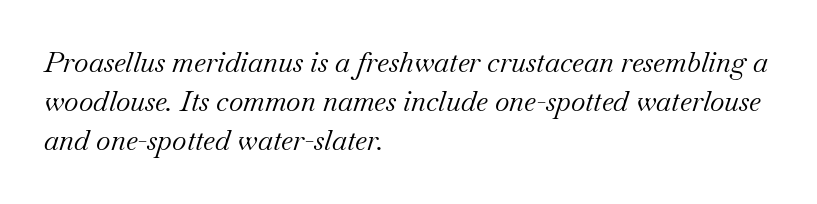
The gap between lines stays unmarked. There's an unmistakable incline to the writing here. Regular leading. The font sits on the lighter half of the weight spectrum, regular included. The lines are quadded left.
